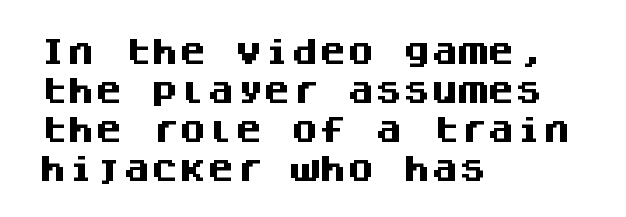
Q: Is the text bold? A: Yes.
Q: Is the text italic (slanted)? A: No, it is upright.
Q: Is the typeface a serif or a sans-serif typeface? A: Sans-serif.
Q: Is the text underlined? A: No.
Q: How is the paragraph aligned? A: Left-aligned.
Q: Is the spacing between letters normal or unusually wide? A: Normal.
Q: Is the spacing between lines tight, normal or loose? A: Normal.
Q: Width (condensed, normal, or wide)? A: Normal.
Q: Stroke contrast? A: Medium.
Q: x-height? A: Large.
Q: Monospaced? A: Yes.
